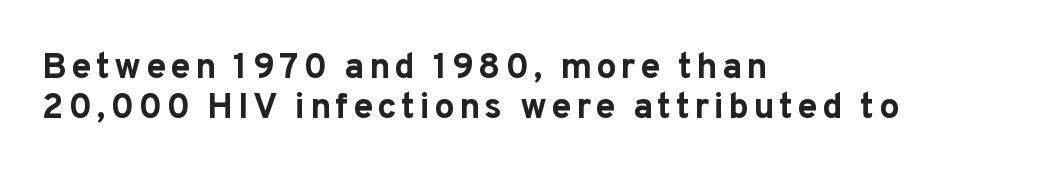
This is roman type, the default non-slanted kind. Compared with a centered layout, this one pins lines to the left instead. The rendering uses a bold face; every stroke is thick and dark. The baseline area is clear.
